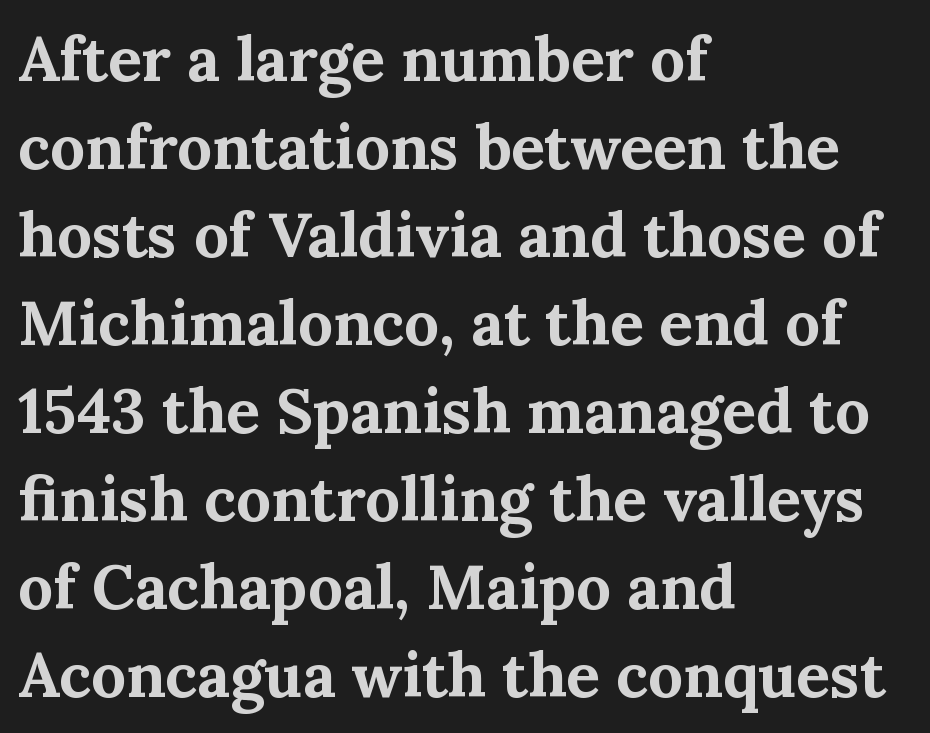
Q: Is the text bold? A: Yes.
Q: Is the text italic (slanted)? A: No, it is upright.
Q: Is the typeface a serif or a sans-serif typeface? A: Serif.
Q: Is the text underlined? A: No.
Q: How is the paragraph aligned? A: Left-aligned.
Q: Is the spacing between letters normal or unusually wide? A: Normal.
Q: Is the spacing between lines tight, normal or loose? A: Normal.
Q: Width (condensed, normal, or wide)? A: Normal.
Q: Stroke contrast? A: Medium.
Q: x-height? A: Medium.
Q: Monospaced? A: No.
